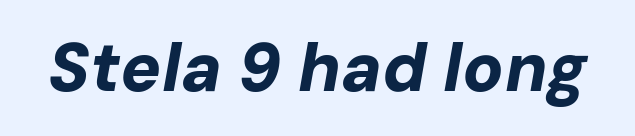
The space beneath each line is pristine and unruled. Italic: yes, the glyphs are oblique. A typesetter would call this proportional, since set widths differ per character. In terms of letterspacing, this is plain default setting. Stroke thickness is high; the sample reads as a true bold.
